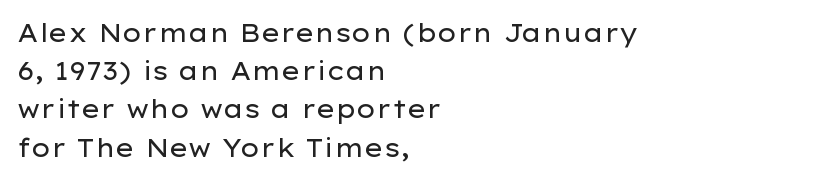
The image shows 25 px text type, upright; set left-aligned, normal line spacing (1.53x), normal letter spacing, not underlined.
